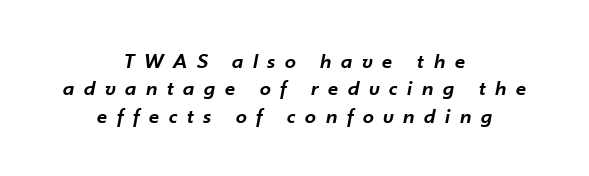
Honestly, the letter spacing is so wide it's the main thing you notice. The typography opts for an oblique posture over an upright one. Successive baselines arrive at the customary interval. The setting favours the middle, as headings and verse often do.
